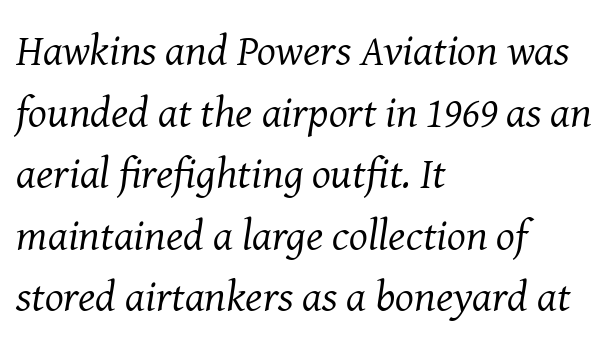
Looking at the ascenders, they clearly lean. Heaviness? Minimal to ordinary, like unemphasized prose. Here the glyphs are tracked normally, forming tight word shapes. Beneath every word, the page is bare. This sample is left-justified, so line endings fall wherever the words run out. Vertical spacing — default.
